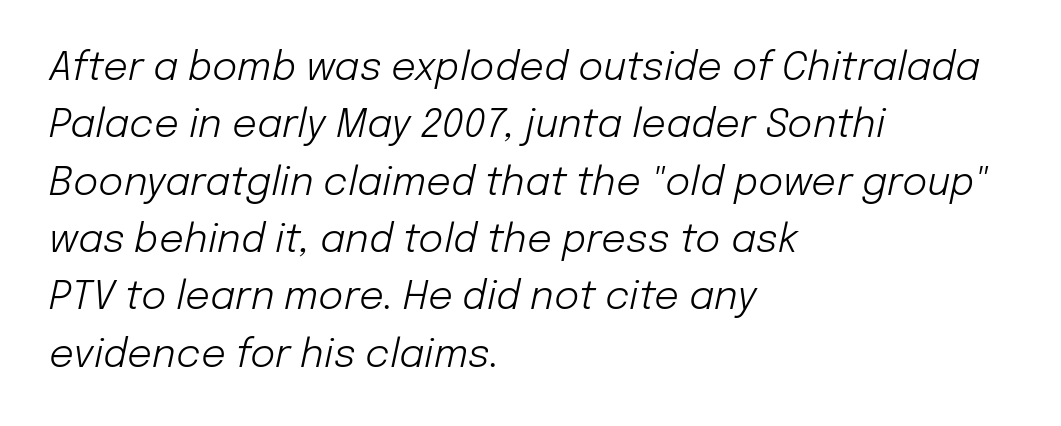
{"italic": "yes", "lean": "right", "slant_degrees": 12, "bold": "no", "weight": "light", "width": "normal", "stroke_contrast": "low", "x_height": "medium", "monospaced": "no", "underline": "no", "align": "left", "line_spacing": "normal", "line_spacing_ratio": 1.47, "letter_spacing": "normal", "letter_spacing_em": 0.0, "glyph_px": 39}
